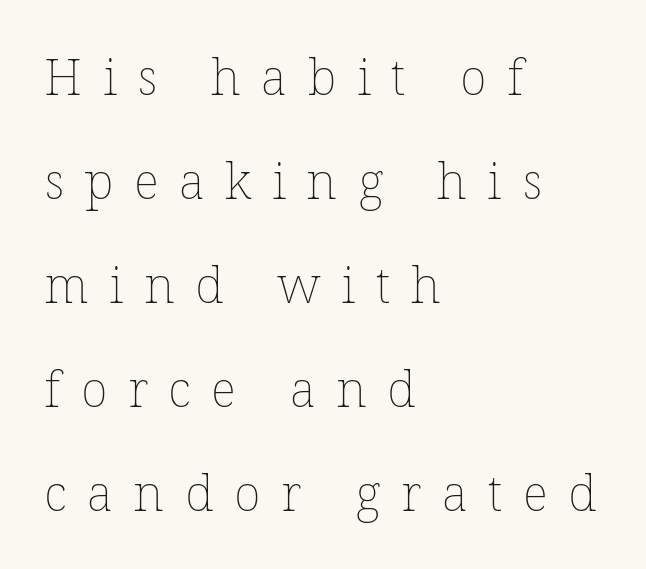
{"italic": "no", "bold": "no", "weight": "thin", "width": "normal", "stroke_contrast": "low", "x_height": "medium", "monospaced": "no", "underline": "no", "align": "left", "line_spacing": "loose", "line_spacing_ratio": 2.08, "letter_spacing": "wide", "letter_spacing_em": 0.41, "glyph_px": 50}
